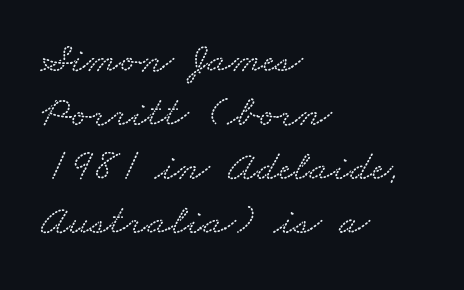
{"serif": "yes", "width": "wide", "stroke_contrast": "medium", "x_height": "small", "monospaced": "no", "underline": "no", "align": "left", "line_spacing_ratio": 1.23, "letter_spacing": "normal", "letter_spacing_em": 0.0, "glyph_px": 44}
